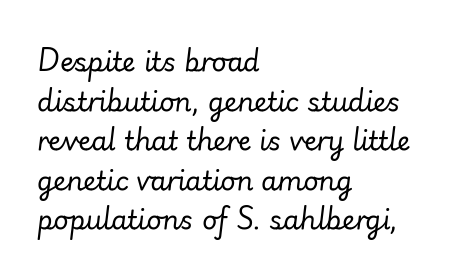
Compared with a typical body face, this is equally light or lighter still. The paragraph shown leans on its left margin. The line-height multiplier appears to be the usual default. The passage shown is not underscored anywhere. Standard letterfit; no display-style spreading of the glyphs.
